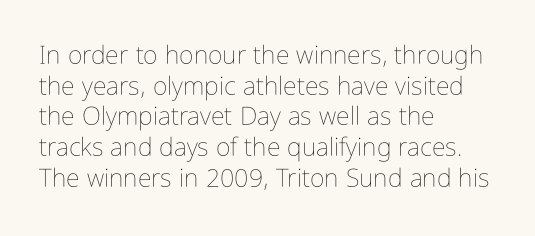
{"italic": "no", "bold": "no", "underline": "no", "align": "left", "line_spacing_ratio": 1.23, "letter_spacing": "normal", "letter_spacing_em": 0.0, "glyph_px": 25}
